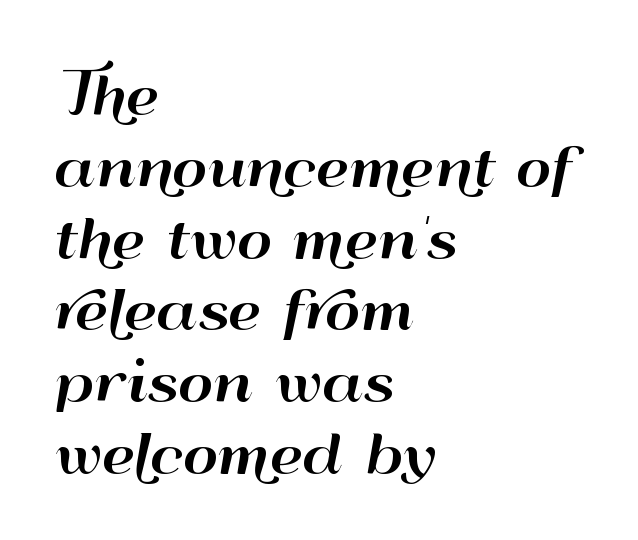
The image shows 54 px wide sans-serif type; set left-aligned, normal line spacing (1.33x), normal letter spacing, not underlined; high stroke contrast and a small x-height.
